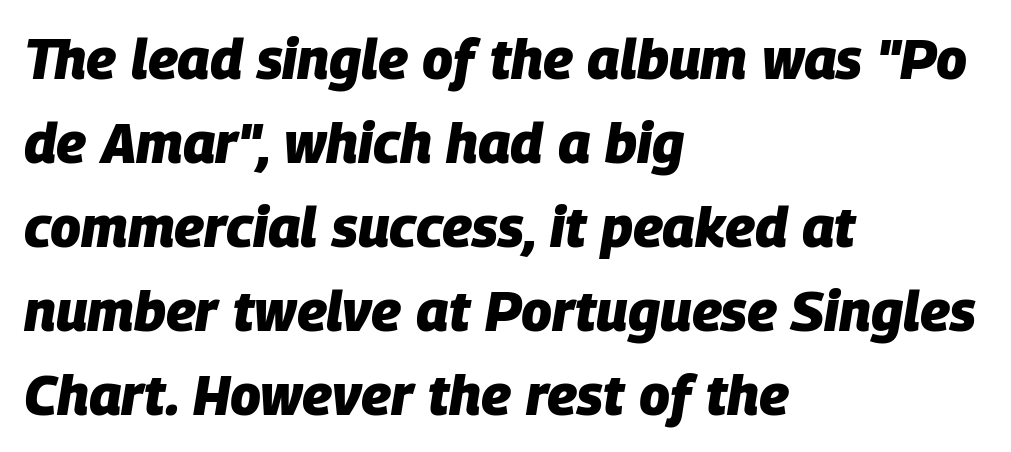
Q: Is the text bold? A: Yes.
Q: Is the text italic (slanted)? A: Yes, it leans right by about 9 degrees.
Q: Is the text underlined? A: No.
Q: How is the paragraph aligned? A: Left-aligned.
Q: Is the spacing between letters normal or unusually wide? A: Normal.
Q: Is the spacing between lines tight, normal or loose? A: Normal.
Q: Width (condensed, normal, or wide)? A: Normal.
Q: Stroke contrast? A: Low.
Q: x-height? A: Large.
Q: Monospaced? A: No.
